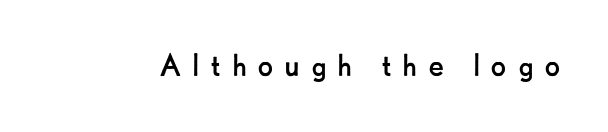
{"serif": "no", "italic": "no", "bold": "no", "weight": "regular", "width": "normal", "stroke_contrast": "low", "x_height": "small", "monospaced": "no", "underline": "no", "letter_spacing": "wide", "letter_spacing_em": 0.28, "glyph_px": 37}
